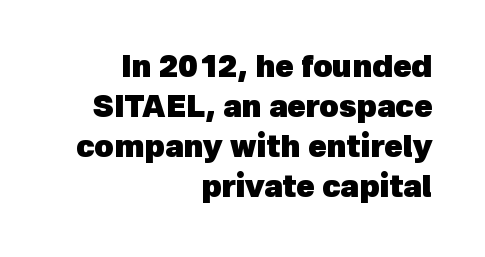
Q: Is the text bold? A: Yes.
Q: Is the typeface a serif or a sans-serif typeface? A: Sans-serif.
Q: Is the text underlined? A: No.
Q: How is the paragraph aligned? A: Right-aligned.
Q: Is the spacing between letters normal or unusually wide? A: Normal.
Q: Is the spacing between lines tight, normal or loose? A: Normal.
Q: Width (condensed, normal, or wide)? A: Normal.
Q: x-height? A: Medium.
Q: Monospaced? A: No.
